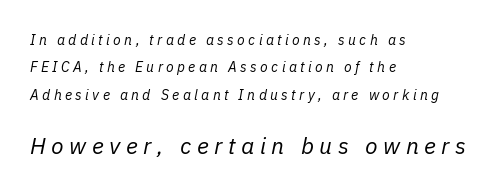
{"italic": "yes", "lean": "right", "slant_degrees": 11, "bold": "no", "underline": "no", "align": "left", "line_spacing": "loose", "line_spacing_ratio": 1.95, "letter_spacing": "wide", "letter_spacing_em": 0.24, "larger_block": "second", "size_ratio": 1.64, "glyph_px": 23}
